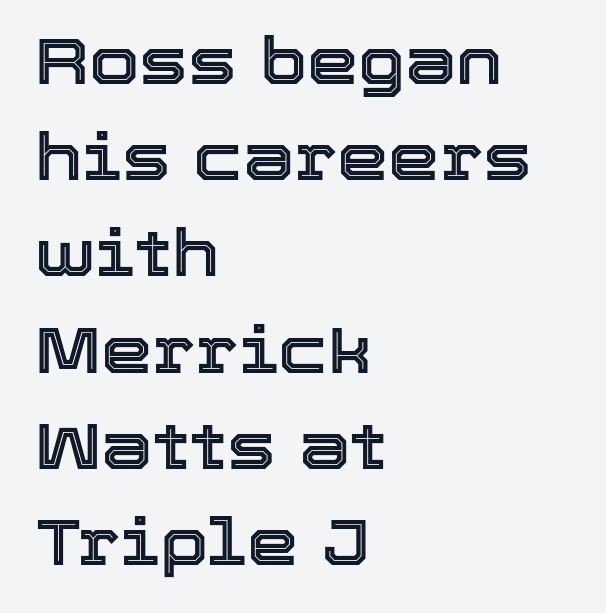
Q: Is the text italic (slanted)? A: No, it is upright.
Q: Is the text underlined? A: No.
Q: How is the paragraph aligned? A: Left-aligned.
Q: Is the spacing between letters normal or unusually wide? A: Normal.
Q: Is the spacing between lines tight, normal or loose? A: Normal.
Q: Width (condensed, normal, or wide)? A: Normal.
Q: x-height? A: Medium.
Q: Monospaced? A: No.
